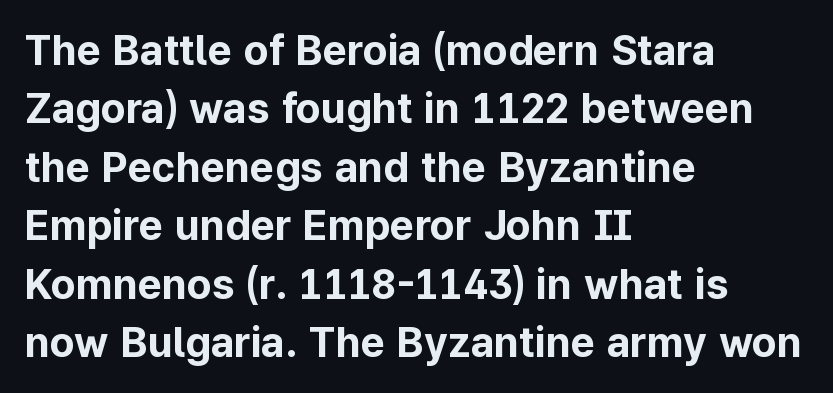
{"serif": "no", "italic": "no", "bold": "yes", "weight": "bold", "width": "normal", "stroke_contrast": "low", "x_height": "medium", "monospaced": "no", "underline": "no", "align": "left", "line_spacing": "normal", "line_spacing_ratio": 1.39, "letter_spacing": "normal", "letter_spacing_em": 0.0, "glyph_px": 42}
